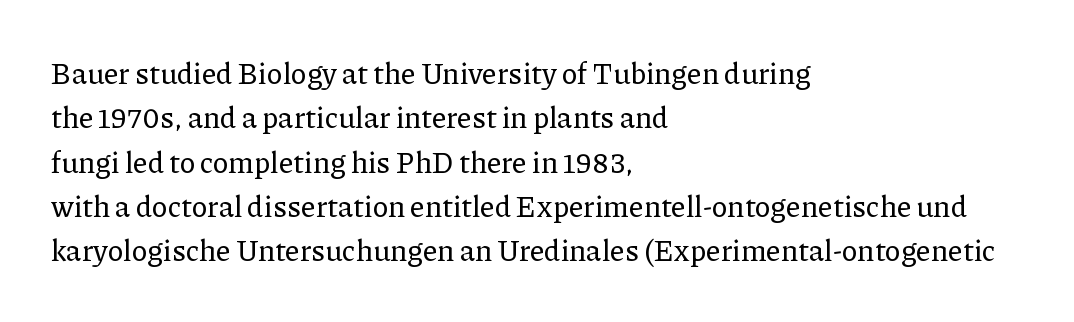
What's the leading like? Ordinary, nothing unusual. This sample uses a serif face. Each row of text sits above clean, open space. The lines are quadded left. Is there any slant? The stems are plumb. The rendering uses natural spacing where letterforms have individual widths.
